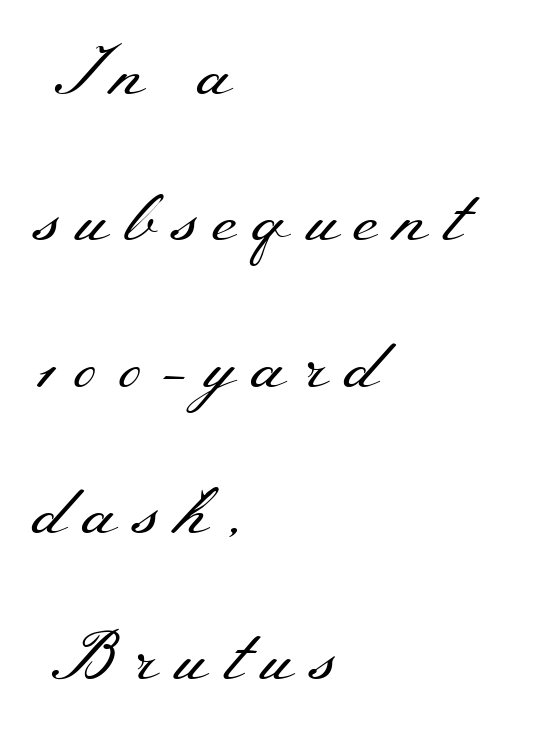
The image shows 69 px regular-weight, wide serif type; set left-aligned, loose line spacing (2.12x), unusually wide letter spacing (+0.23 em), not underlined; medium stroke contrast and a small x-height.
